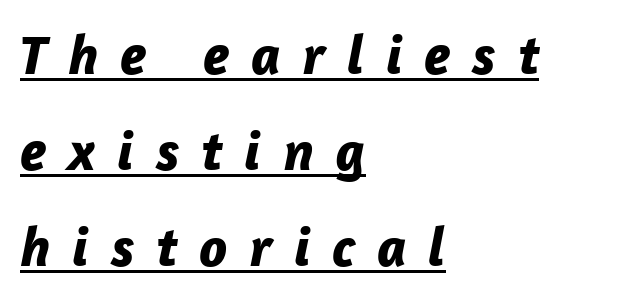
Q: Is the text bold? A: Yes.
Q: Is the text italic (slanted)? A: Yes, it leans right by about 12 degrees.
Q: Is the text underlined? A: Yes.
Q: How is the paragraph aligned? A: Left-aligned.
Q: Is the spacing between letters normal or unusually wide? A: Unusually wide.
Q: Width (condensed, normal, or wide)? A: Normal.
Q: Stroke contrast? A: Low.
Q: x-height? A: Medium.
Q: Monospaced? A: No.
